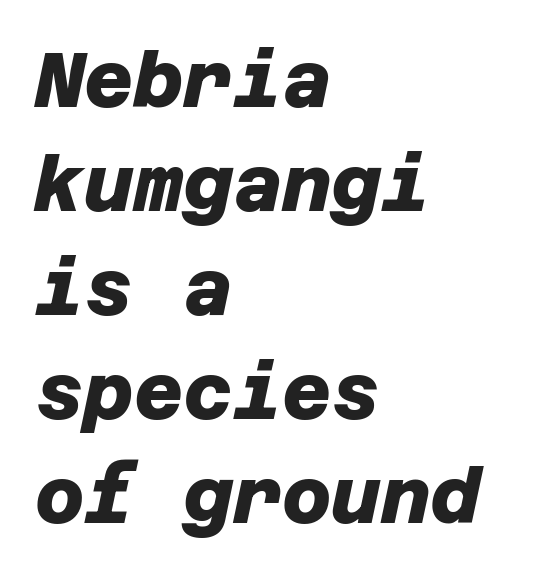
Q: Is the text bold? A: Yes.
Q: Is the typeface a serif or a sans-serif typeface? A: Sans-serif.
Q: Is the text underlined? A: No.
Q: How is the paragraph aligned? A: Left-aligned.
Q: Is the spacing between letters normal or unusually wide? A: Normal.
Q: Is the spacing between lines tight, normal or loose? A: Normal.
Q: Width (condensed, normal, or wide)? A: Normal.
Q: Stroke contrast? A: Low.
Q: x-height? A: Large.
